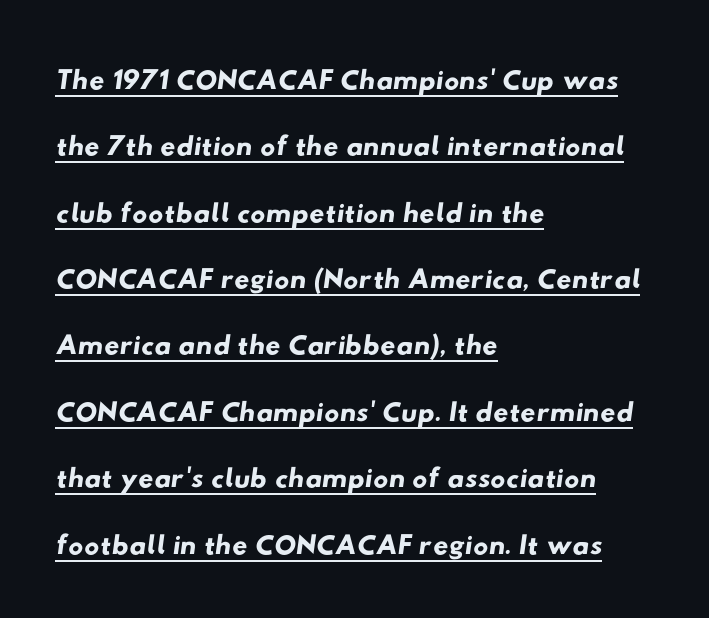
Q: Is the typeface a serif or a sans-serif typeface? A: Sans-serif.
Q: Is the text underlined? A: Yes.
Q: How is the paragraph aligned? A: Left-aligned.
Q: Is the spacing between letters normal or unusually wide? A: Normal.
Q: Is the spacing between lines tight, normal or loose? A: Normal.
Q: Width (condensed, normal, or wide)? A: Wide.
Q: Stroke contrast? A: Low.
Q: x-height? A: Small.
Q: Monospaced? A: No.
